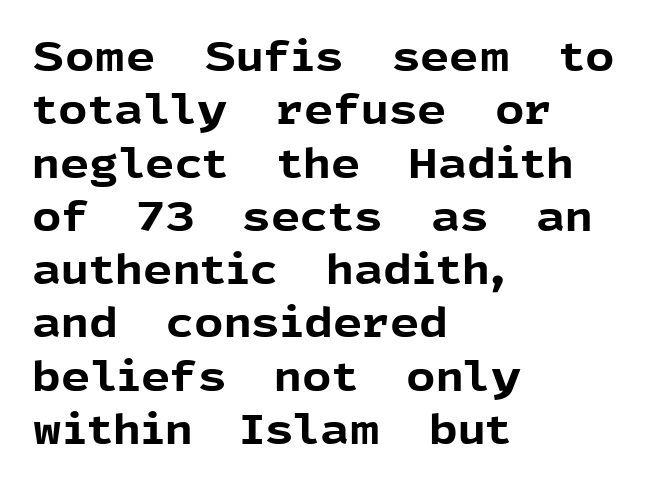
Q: Is the text bold? A: Yes.
Q: Is the text italic (slanted)? A: No, it is upright.
Q: Is the typeface a serif or a sans-serif typeface? A: Sans-serif.
Q: Is the text underlined? A: No.
Q: How is the paragraph aligned? A: Left-aligned.
Q: Is the spacing between letters normal or unusually wide? A: Normal.
Q: Is the spacing between lines tight, normal or loose? A: Normal.
Q: Width (condensed, normal, or wide)? A: Normal.
Q: x-height? A: Medium.
Q: Monospaced? A: No.
